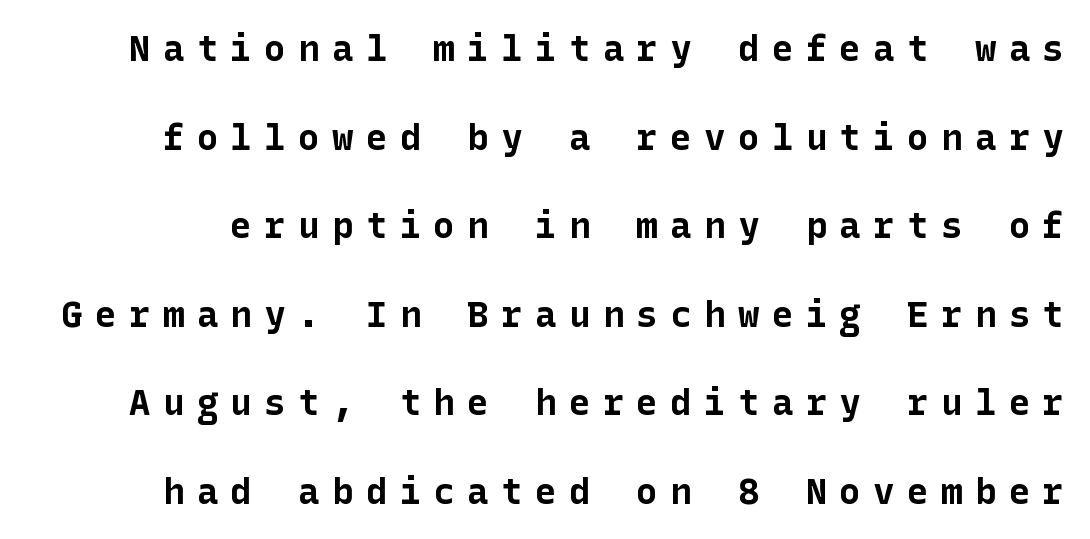
Q: Is the text bold? A: Yes.
Q: Is the text italic (slanted)? A: No, it is upright.
Q: Is the typeface a serif or a sans-serif typeface? A: Sans-serif.
Q: Is the text underlined? A: No.
Q: Is the spacing between letters normal or unusually wide? A: Unusually wide.
Q: Is the spacing between lines tight, normal or loose? A: Loose.
Q: Width (condensed, normal, or wide)? A: Normal.
Q: Stroke contrast? A: Low.
Q: x-height? A: Medium.
